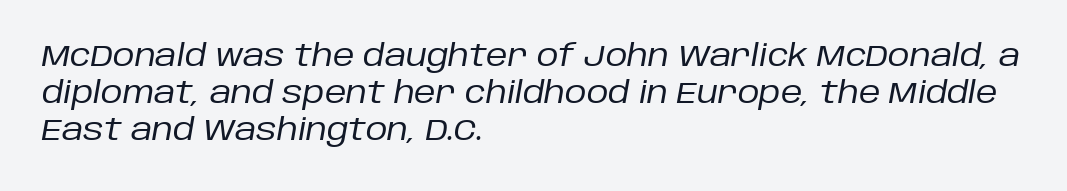
Q: Is the text bold? A: No.
Q: Is the text italic (slanted)? A: Yes, it leans right by about 10 degrees.
Q: Is the text underlined? A: No.
Q: How is the paragraph aligned? A: Left-aligned.
Q: Is the spacing between letters normal or unusually wide? A: Normal.
Q: Width (condensed, normal, or wide)? A: Normal.
Q: Stroke contrast? A: Low.
Q: x-height? A: Large.
Q: Monospaced? A: No.
